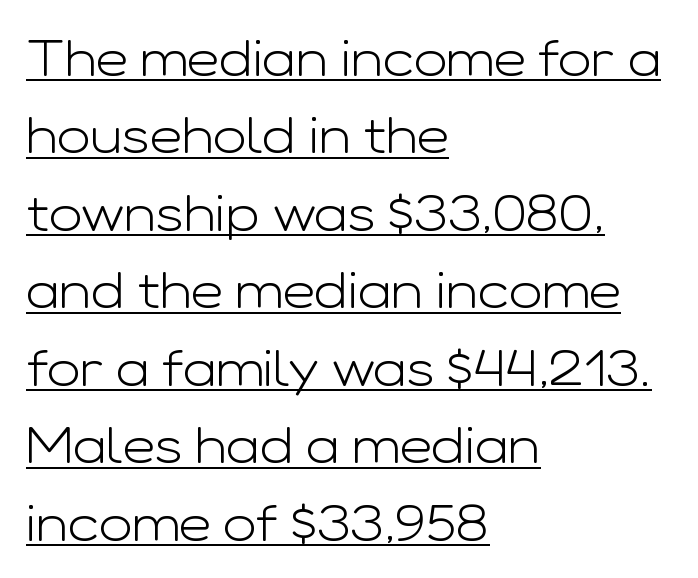
Q: Is the text bold? A: No.
Q: Is the text italic (slanted)? A: No, it is upright.
Q: Is the typeface a serif or a sans-serif typeface? A: Sans-serif.
Q: Is the text underlined? A: Yes.
Q: How is the paragraph aligned? A: Left-aligned.
Q: Is the spacing between letters normal or unusually wide? A: Normal.
Q: Is the spacing between lines tight, normal or loose? A: Normal.
Q: Width (condensed, normal, or wide)? A: Wide.
Q: Stroke contrast? A: Low.
Q: x-height? A: Medium.
Q: Monospaced? A: No.
